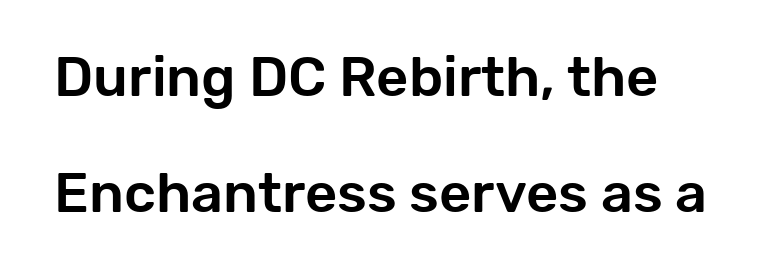
Underline: absent. The rendering shows plain stroke endings on the letterforms — a sans-serif design. The specimen reads as upright at a glance. Nothing unusual about the tracking: characters are spaced as the font intends.
